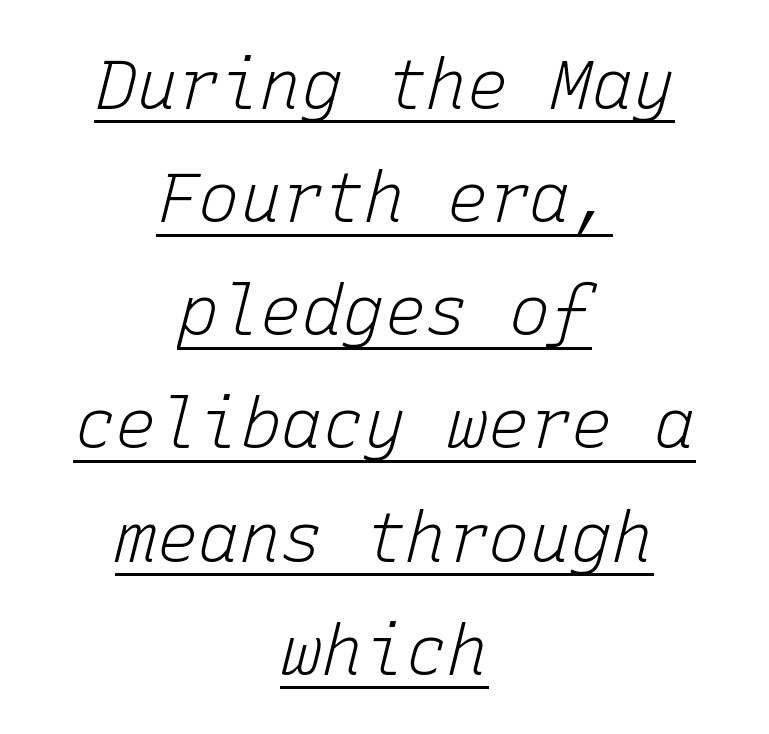
Q: Is the text bold? A: No.
Q: Is the text italic (slanted)? A: Yes, it leans right by about 15 degrees.
Q: Is the text underlined? A: Yes.
Q: How is the paragraph aligned? A: Centered.
Q: Is the spacing between letters normal or unusually wide? A: Normal.
Q: Is the spacing between lines tight, normal or loose? A: Normal.
Q: Width (condensed, normal, or wide)? A: Normal.
Q: Stroke contrast? A: Low.
Q: x-height? A: Medium.
Q: Monospaced? A: Yes.
